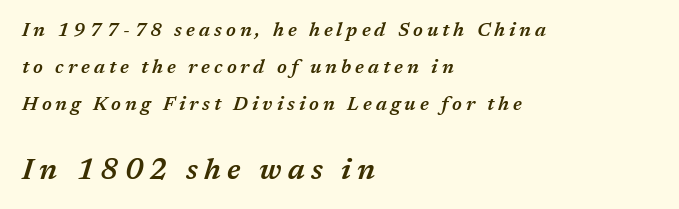
The space directly below the letters is spotless. The letters are spread apart with noticeably loose tracking. Italic: yes, the glyphs are oblique. Students, observe: this is what heavily led, spacious text looks like. Of the two passages, the one underneath uses the larger point size. The typesetter chose a ragged-right arrangement here.
